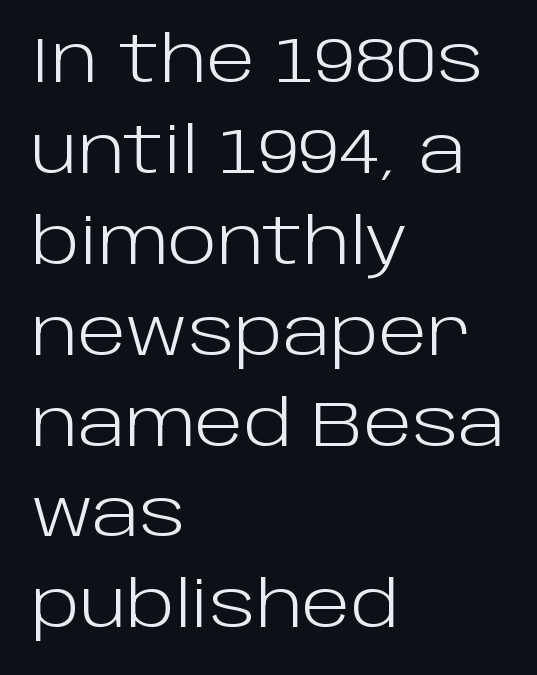
{"serif": "no", "italic": "no", "bold": "no", "weight": "light", "width": "normal", "stroke_contrast": "low", "x_height": "large", "monospaced": "no", "underline": "no", "align": "left", "line_spacing": "normal", "line_spacing_ratio": 1.42, "letter_spacing": "normal", "letter_spacing_em": 0.0, "glyph_px": 64}
